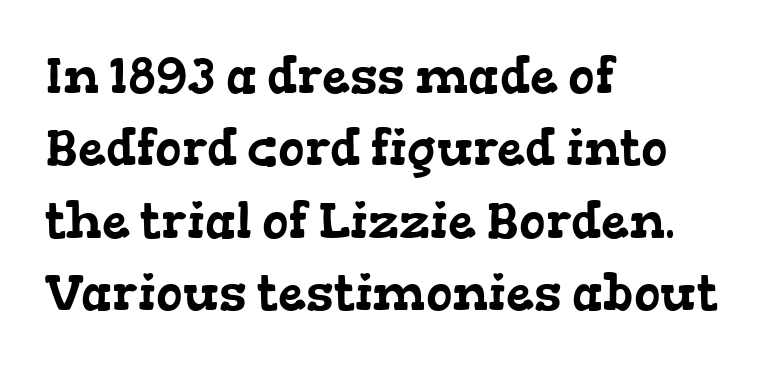
Q: Is the typeface a serif or a sans-serif typeface? A: Serif.
Q: Is the text underlined? A: No.
Q: How is the paragraph aligned? A: Left-aligned.
Q: Is the spacing between letters normal or unusually wide? A: Normal.
Q: Is the spacing between lines tight, normal or loose? A: Normal.
Q: Width (condensed, normal, or wide)? A: Wide.
Q: Stroke contrast? A: Low.
Q: x-height? A: Medium.
Q: Monospaced? A: No.
